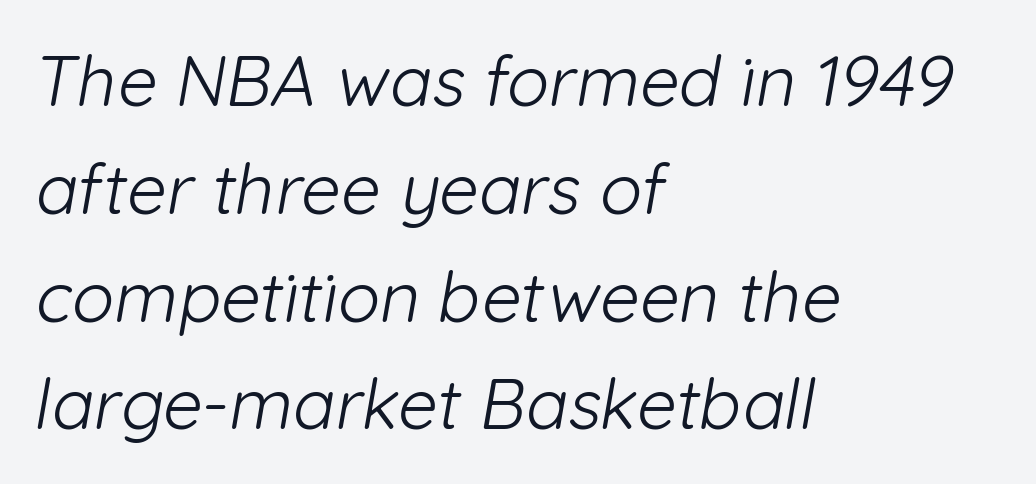
The image shows 70 px light sans-serif type; set left-aligned, normal line spacing (1.54x), normal letter spacing, not underlined; low stroke contrast and a medium x-height.
